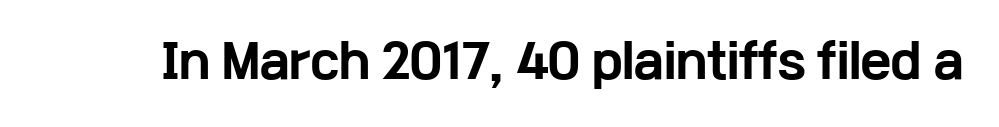
Posture: vertical. The baseline area is clear. Heavy-handed strokes throughout: this text is bold. This rendering leaves character spacing at its baseline value. The letters carry no serifs — their stems end cleanly without finishing strokes. The rendering uses natural spacing where letterforms have individual widths.
